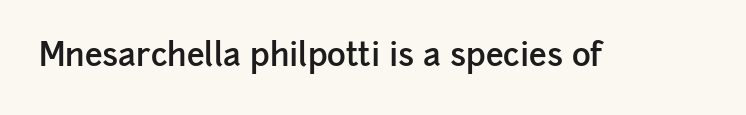
Q: Is the text bold? A: Semi-bold.
Q: Is the text italic (slanted)? A: No, it is upright.
Q: Is the typeface a serif or a sans-serif typeface? A: Sans-serif.
Q: Is the text underlined? A: No.
Q: Is the spacing between letters normal or unusually wide? A: Normal.
Q: Width (condensed, normal, or wide)? A: Normal.
Q: Stroke contrast? A: Low.
Q: x-height? A: Medium.
Q: Monospaced? A: No.
